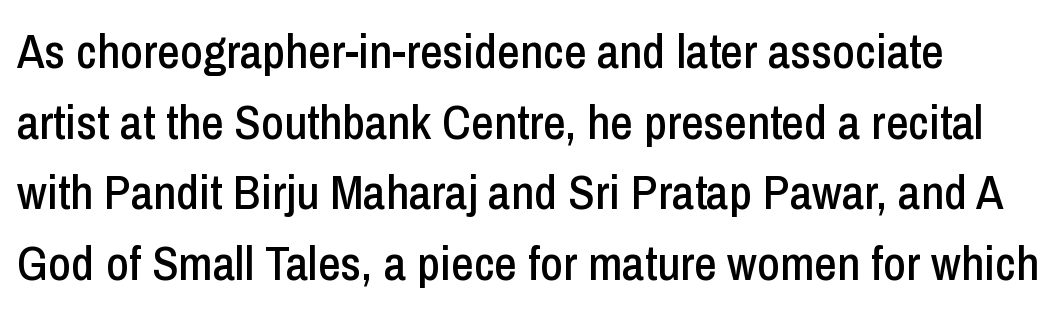
{"serif": "no", "italic": "no", "width": "condensed", "stroke_contrast": "low", "x_height": "medium", "monospaced": "no", "underline": "no", "line_spacing": "normal", "line_spacing_ratio": 1.44, "letter_spacing": "normal", "letter_spacing_em": 0.0, "glyph_px": 49}
